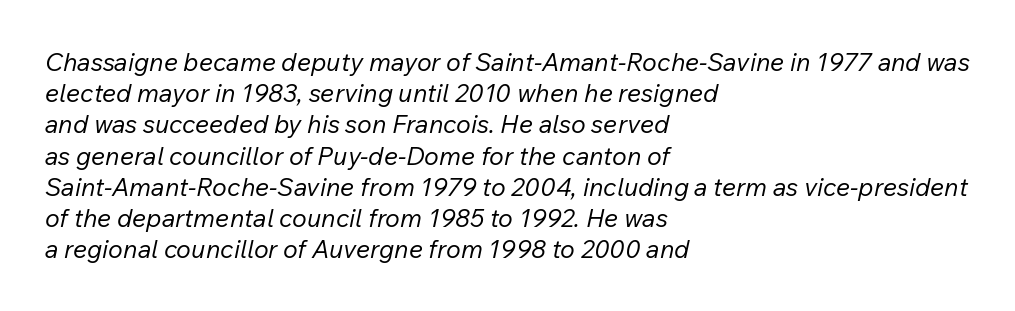
Q: Is the text bold? A: No.
Q: Is the text italic (slanted)? A: Yes, it leans right by about 12 degrees.
Q: Is the text underlined? A: No.
Q: How is the paragraph aligned? A: Left-aligned.
Q: Is the spacing between letters normal or unusually wide? A: Normal.
Q: Is the spacing between lines tight, normal or loose? A: Normal.
